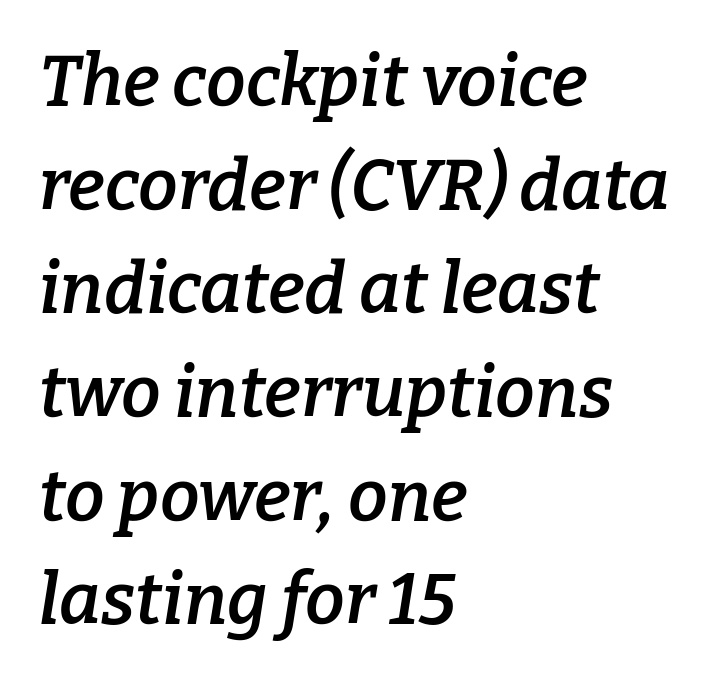
{"serif": "yes", "italic": "yes", "lean": "right", "slant_degrees": 9, "bold": "semi", "weight": "semibold", "width": "normal", "stroke_contrast": "low", "x_height": "medium", "monospaced": "no", "underline": "no", "align": "left", "line_spacing": "normal", "line_spacing_ratio": 1.46, "letter_spacing": "normal", "letter_spacing_em": 0.0, "glyph_px": 71}
